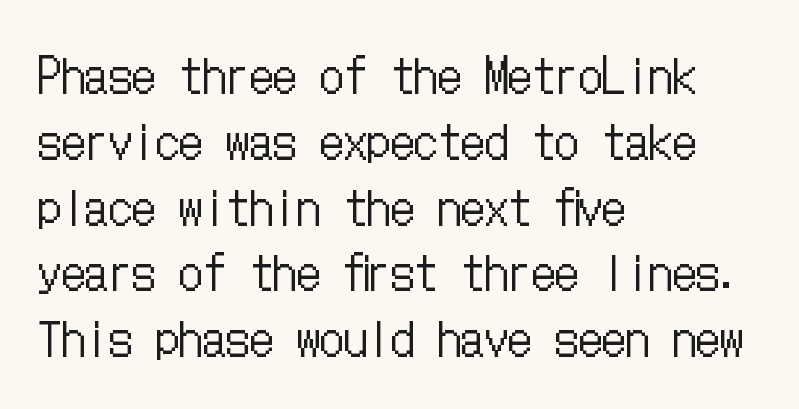
Unbolded letterforms with no extra heft. Nobody drew a line under any word here. The setting favours the left margin, as ordinary paragraphs usually do. Italic: no, the glyphs are upright roman. This rendering leaves character spacing at its baseline value. Leading: standard.
